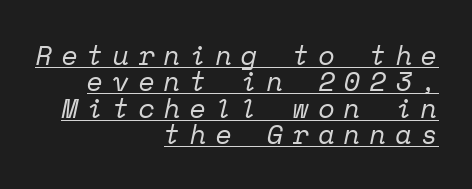
The string is rendered with underlining switched on. Style check: oblique. Line ends are locked; line starts wander. A quiet, ordinary-to-light weight characterises the typeface.
